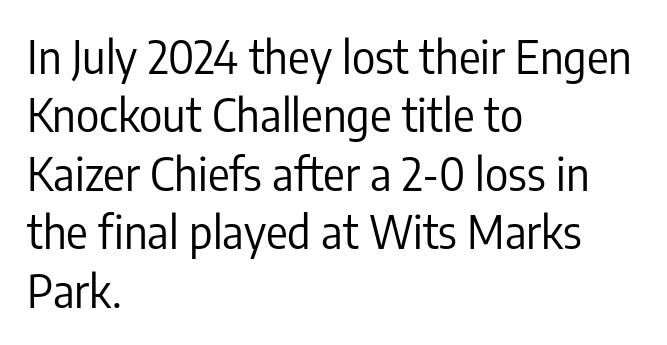
The image shows 45 px regular-weight, condensed sans-serif type, upright; set left-aligned, normal line spacing (1.3x), normal letter spacing, not underlined; low stroke contrast and a medium x-height.
